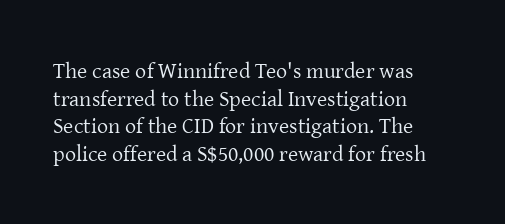
{"italic": "no", "bold": "no", "underline": "no", "align": "left", "line_spacing": "normal", "line_spacing_ratio": 1.26, "letter_spacing": "normal", "letter_spacing_em": 0.0, "glyph_px": 22}
